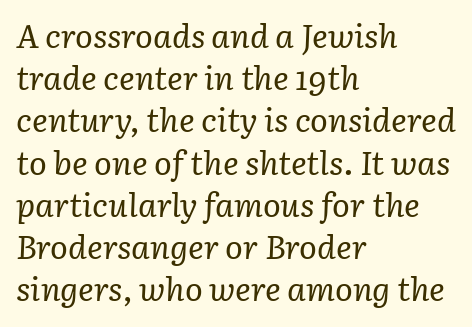
The gap between lines stays unmarked. Look at the tracking — it's just the regular setting, nothing added. The paragraph has a hard left edge and a soft right edge. The passage shown is typed in a proportional face where columns would drift. The glyphs look as if they've been sheared to an angle. The space between consecutive lines is moderate.
